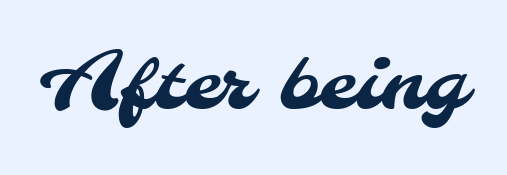
The image shows 77 px sans-serif type; set normal letter spacing, not underlined; medium stroke contrast and a small x-height.
